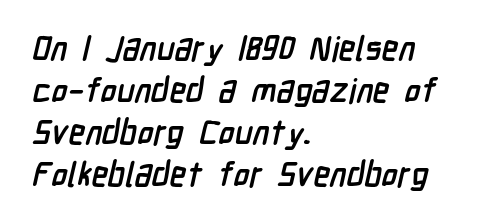
{"serif": "no", "bold": "yes", "weight": "semibold", "width": "condensed", "stroke_contrast": "low", "x_height": "medium", "monospaced": "no", "underline": "no", "align": "left", "line_spacing_ratio": 1.24, "letter_spacing": "normal", "letter_spacing_em": 0.0, "glyph_px": 34}
